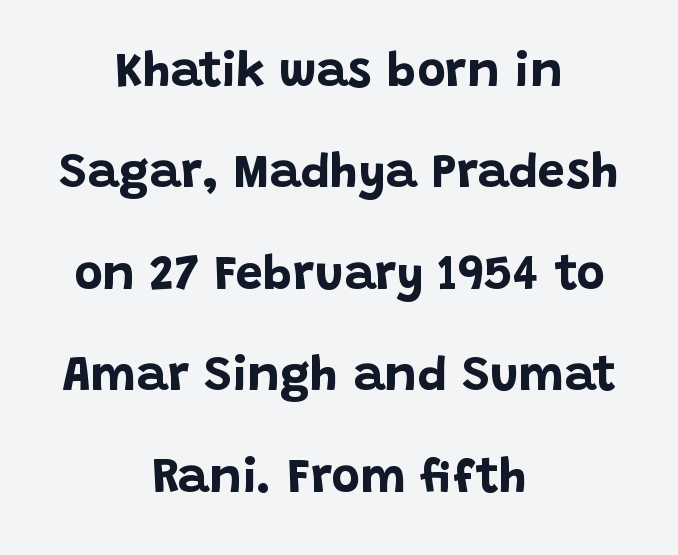
{"serif": "no", "italic": "no", "bold": "yes", "weight": "bold", "width": "normal", "stroke_contrast": "low", "x_height": "large", "monospaced": "no", "underline": "no", "align": "center", "line_spacing": "loose", "line_spacing_ratio": 2.07, "letter_spacing": "normal", "letter_spacing_em": 0.0, "glyph_px": 49}
